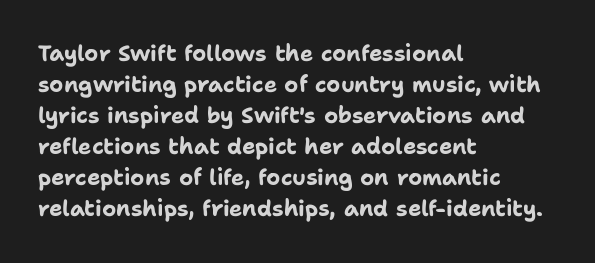
The image shows 22 px bold type, upright; set left-aligned, normal line spacing (1.41x), normal letter spacing, not underlined.
